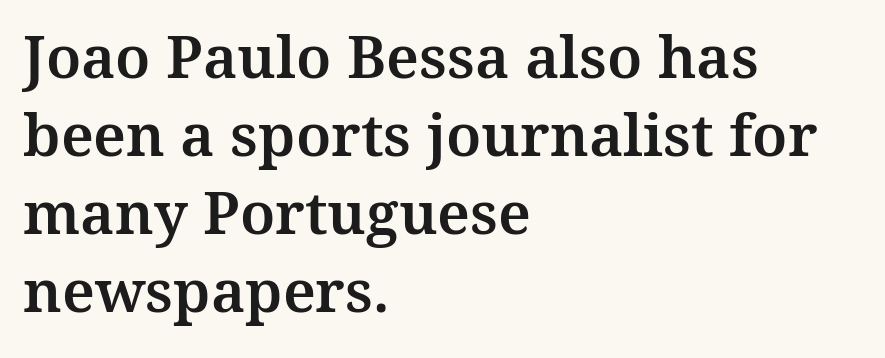
{"serif": "yes", "italic": "no", "width": "normal", "stroke_contrast": "medium", "x_height": "medium", "monospaced": "no", "underline": "no", "align": "left", "line_spacing": "normal", "line_spacing_ratio": 1.32, "letter_spacing": "normal", "letter_spacing_em": 0.0, "glyph_px": 59}
